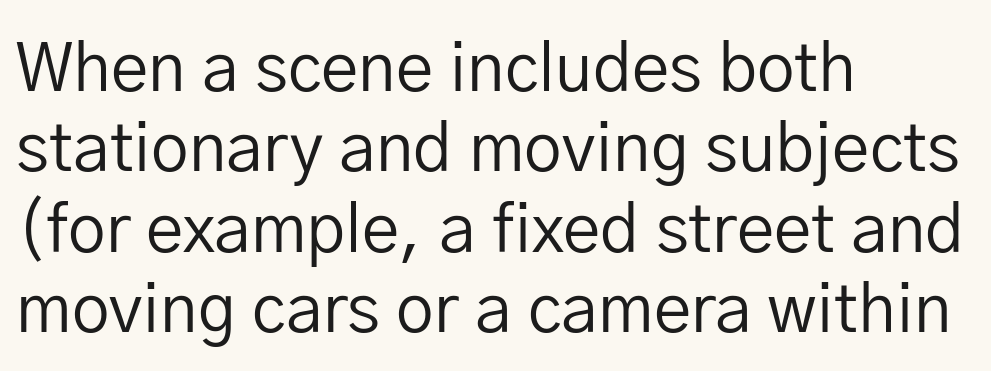
Q: Is the text bold? A: No.
Q: Is the text italic (slanted)? A: No, it is upright.
Q: Is the typeface a serif or a sans-serif typeface? A: Sans-serif.
Q: Is the text underlined? A: No.
Q: How is the paragraph aligned? A: Left-aligned.
Q: Is the spacing between letters normal or unusually wide? A: Normal.
Q: Width (condensed, normal, or wide)? A: Normal.
Q: Stroke contrast? A: Low.
Q: x-height? A: Medium.
Q: Monospaced? A: No.
